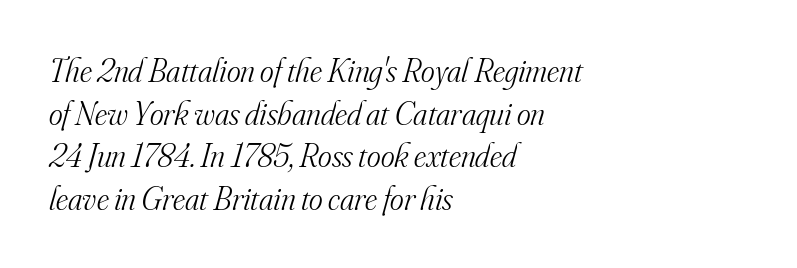
Each letter keeps its own natural width here, so spacing adapts to shape. In terms of letterform style, serifs are clearly present. Evenly set lines give the paragraph a standard silhouette. You can tell it's italic because the verticals aren't actually vertical. The lines are quadded left. Tracking value appears to be zero — textbook default spacing.
